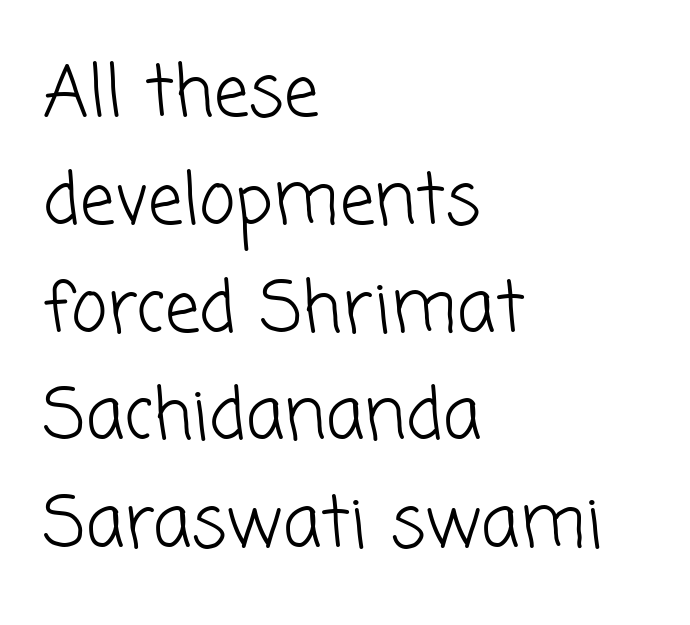
No extra tracking has been applied to these lines. A typesetter would call this proportional, since set widths differ per character. The passage shown stacks its lines at a standard gap. Lines of text with bare space underneath. The characters display no serif detailing; their extremities are plain. Does the copy run flush right? No — it runs flush left.
